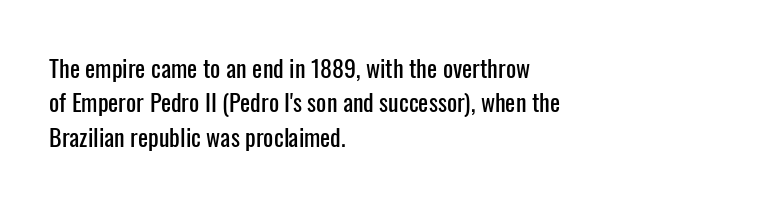
The image shows 24 px text type, upright; set left-aligned, normal line spacing (1.43x), normal letter spacing, not underlined.
